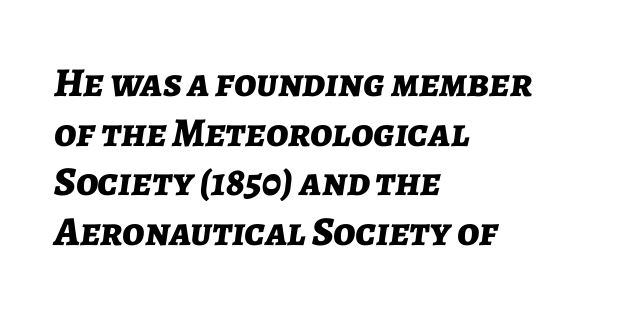
The letters sit at their default tracking, neither squeezed nor spread. This sample has the flowing, uneven cadence of proportional lettering. In terms of posture, this sample is oblique. Nobody drew a line under any word here.
